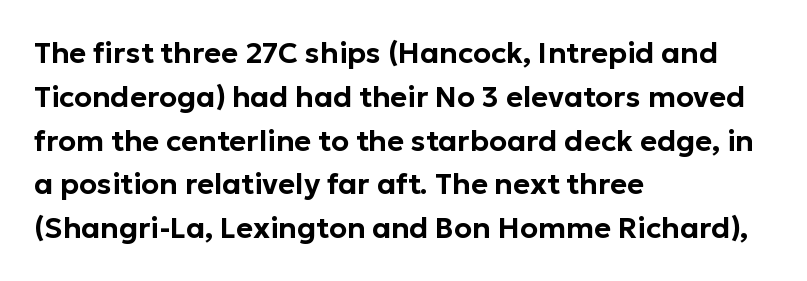
Q: Is the text italic (slanted)? A: No, it is upright.
Q: Is the typeface a serif or a sans-serif typeface? A: Sans-serif.
Q: Is the text underlined? A: No.
Q: How is the paragraph aligned? A: Left-aligned.
Q: Is the spacing between letters normal or unusually wide? A: Normal.
Q: Is the spacing between lines tight, normal or loose? A: Normal.
Q: Width (condensed, normal, or wide)? A: Normal.
Q: Stroke contrast? A: Low.
Q: x-height? A: Medium.
Q: Monospaced? A: No.
